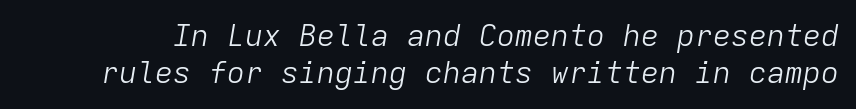
The image shows 30 px light type, italic (leaning right), monospaced; set line spacing 1.23x, normal letter spacing, not underlined; low stroke contrast and a medium x-height.
